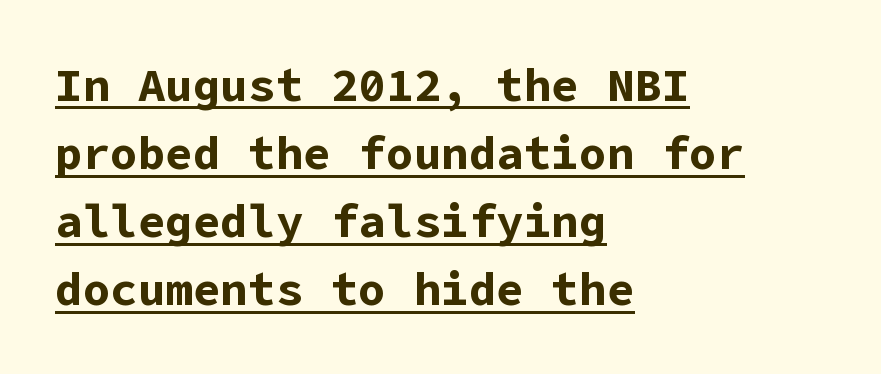
Q: Is the text bold? A: Yes.
Q: Is the text italic (slanted)? A: No, it is upright.
Q: Is the typeface a serif or a sans-serif typeface? A: Sans-serif.
Q: Is the text underlined? A: Yes.
Q: How is the paragraph aligned? A: Left-aligned.
Q: Is the spacing between letters normal or unusually wide? A: Normal.
Q: Is the spacing between lines tight, normal or loose? A: Normal.
Q: Width (condensed, normal, or wide)? A: Normal.
Q: Stroke contrast? A: Low.
Q: x-height? A: Medium.
